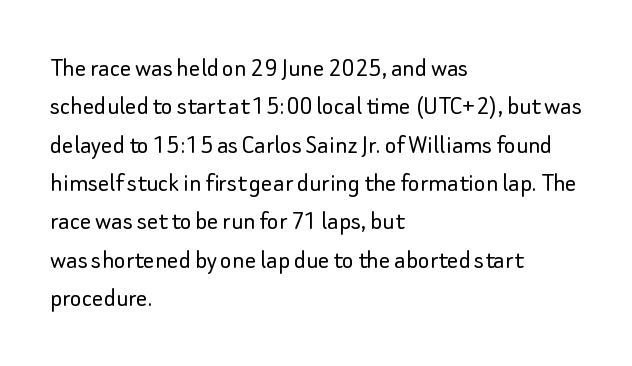
{"serif": "no", "italic": "no", "bold": "no", "weight": "light", "width": "normal", "stroke_contrast": "low", "x_height": "small", "monospaced": "no", "underline": "no", "align": "left", "line_spacing": "normal", "line_spacing_ratio": 1.37, "letter_spacing": "normal", "letter_spacing_em": 0.0, "glyph_px": 28}
